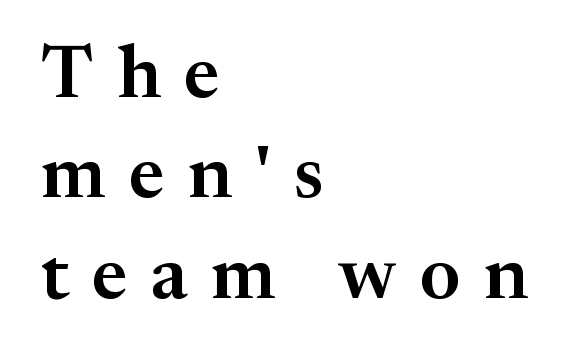
Q: Is the text italic (slanted)? A: No, it is upright.
Q: Is the typeface a serif or a sans-serif typeface? A: Serif.
Q: Is the text underlined? A: No.
Q: How is the paragraph aligned? A: Left-aligned.
Q: Is the spacing between letters normal or unusually wide? A: Unusually wide.
Q: Is the spacing between lines tight, normal or loose? A: Normal.
Q: Width (condensed, normal, or wide)? A: Normal.
Q: Stroke contrast? A: Medium.
Q: x-height? A: Medium.
Q: Monospaced? A: No.
